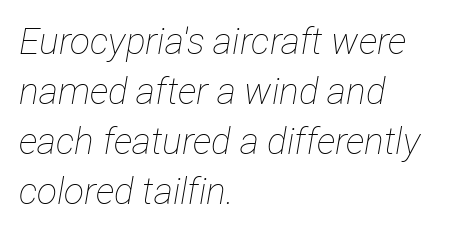
The image shows 37 px thin, condensed type, italic (leaning right); set left-aligned, normal line spacing (1.35x), normal letter spacing, not underlined; low stroke contrast and a medium x-height.
